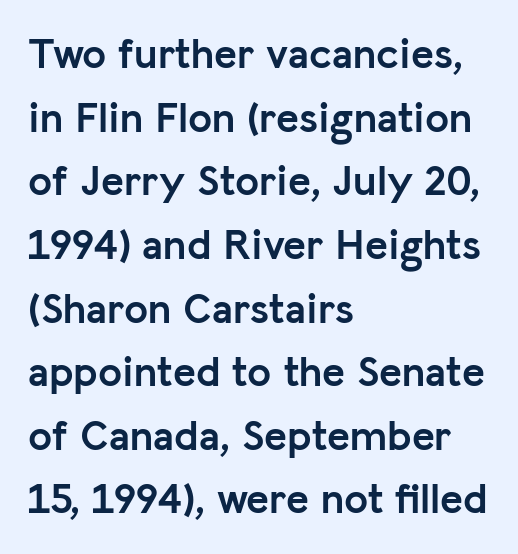
The image shows 43 px semibold sans-serif type, upright; set left-aligned, normal line spacing (1.48x), normal letter spacing, not underlined; low stroke contrast and a medium x-height.
